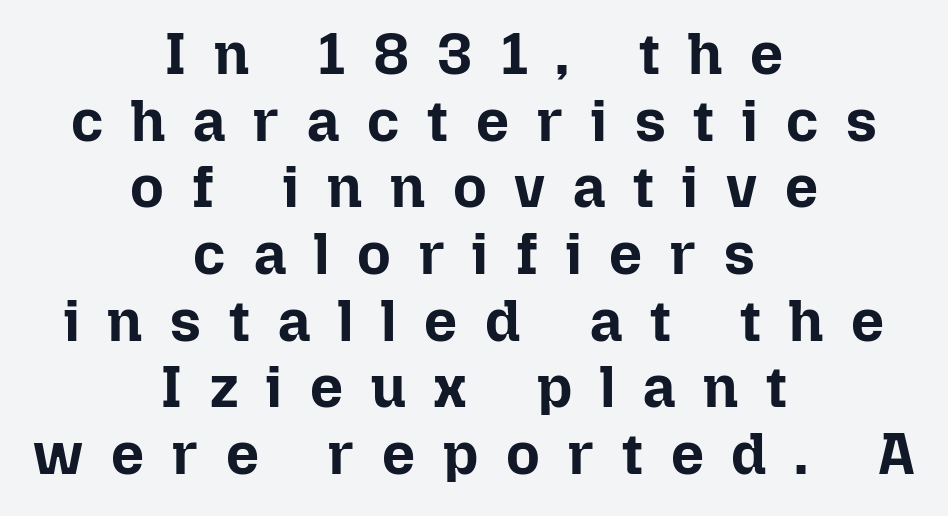
{"italic": "no", "bold": "yes", "weight": "bold", "width": "normal", "stroke_contrast": "low", "x_height": "medium", "monospaced": "no", "underline": "no", "align": "center", "line_spacing": "tight", "line_spacing_ratio": 1.15, "letter_spacing": "wide", "letter_spacing_em": 0.48, "glyph_px": 58}
